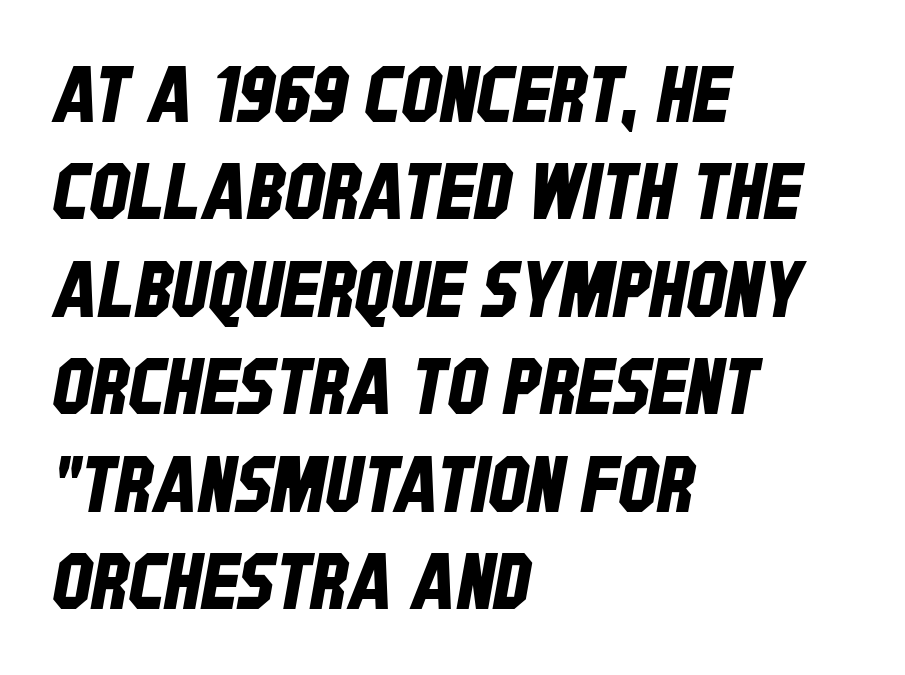
{"serif": "no", "width": "condensed", "stroke_contrast": "low", "x_height": "large", "monospaced": "no", "underline": "no", "align": "left", "line_spacing": "normal", "line_spacing_ratio": 1.25, "letter_spacing": "normal", "letter_spacing_em": 0.0, "glyph_px": 78}
